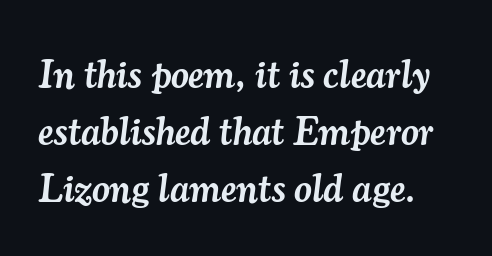
Firm but not heavy-handed strokes: this text is semibold. Designer's note — italics engaged. One glance says typical: line gaps are just what's usual. The zone under the glyphs is completely vacant.
